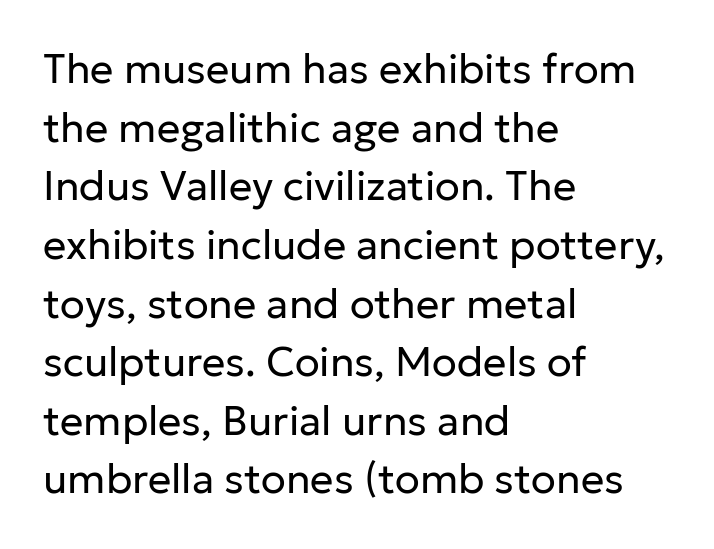
{"serif": "no", "italic": "no", "bold": "no", "weight": "regular", "width": "normal", "stroke_contrast": "low", "x_height": "medium", "monospaced": "no", "underline": "no", "align": "left", "line_spacing": "normal", "line_spacing_ratio": 1.43, "letter_spacing": "normal", "letter_spacing_em": 0.0, "glyph_px": 41}
